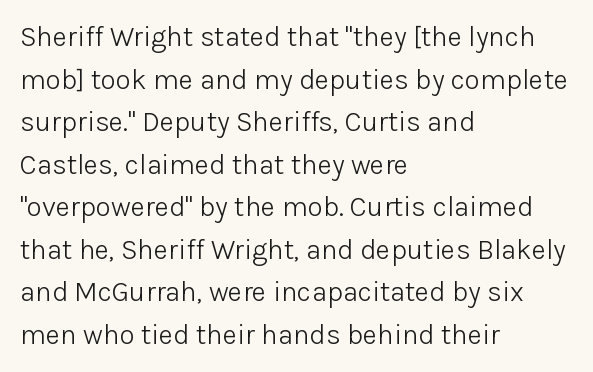
The image shows 28 px light sans-serif type, upright; set left-aligned, normal line spacing (1.52x), normal letter spacing, not underlined; low stroke contrast and a medium x-height.
